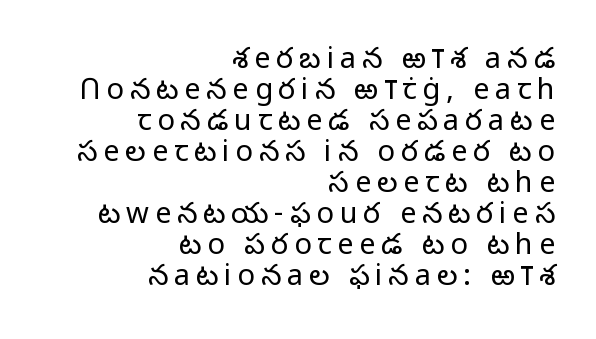
{"serif": "no", "italic": "no", "bold": "no", "weight": "light", "width": "normal", "stroke_contrast": "low", "x_height": "medium", "monospaced": "no", "underline": "no", "align": "right", "line_spacing": "tight", "line_spacing_ratio": 1.07, "letter_spacing": "wide", "letter_spacing_em": 0.2, "glyph_px": 29}
